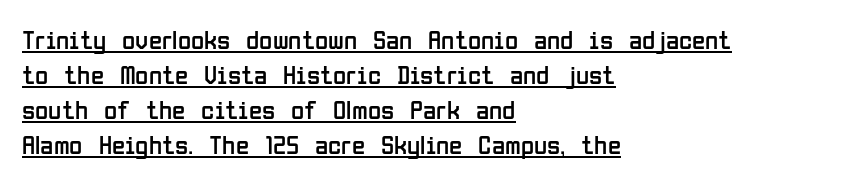
The image shows 27 px text type, upright; set left-aligned, normal line spacing (1.3x), normal letter spacing, underlined.
